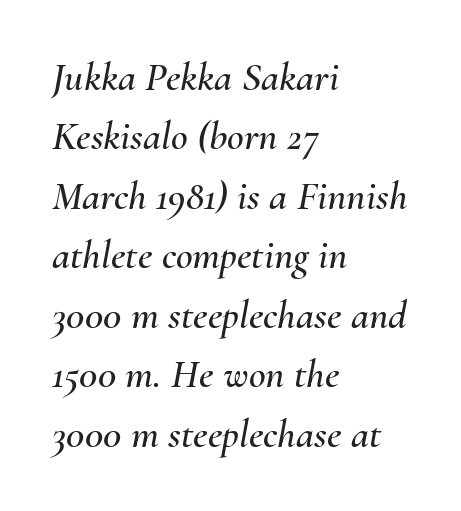
The image shows 41 px text type, italic (leaning right); set left-aligned, normal line spacing (1.45x), normal letter spacing, not underlined; medium stroke contrast and a small x-height.
